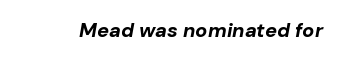
The image shows 20 px bold type, italic (leaning right); set normal letter spacing, not underlined.
